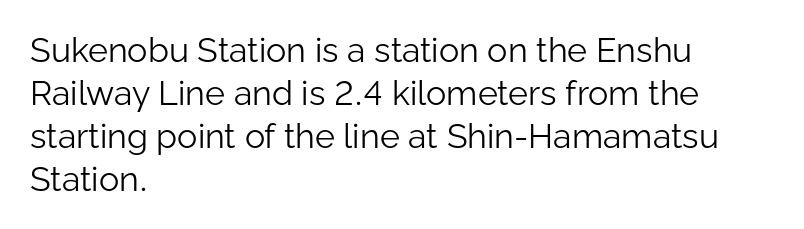
{"serif": "no", "italic": "no", "bold": "no", "weight": "light", "width": "normal", "stroke_contrast": "low", "x_height": "medium", "monospaced": "no", "underline": "no", "align": "left", "line_spacing": "normal", "line_spacing_ratio": 1.26, "letter_spacing": "normal", "letter_spacing_em": 0.0, "glyph_px": 34}
